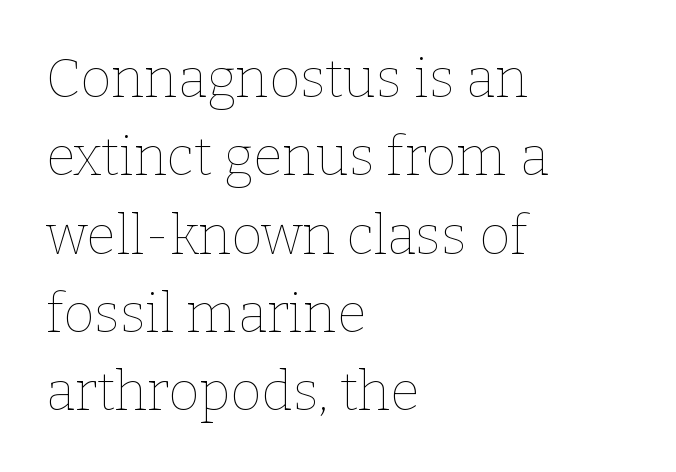
Unlike italic type, these characters show no tilt at all. These glyphs show unthickened strokes, regular width or finer. Honestly, there is no underline to notice here at all. The rendering uses a moderate line-height, typical for paragraphs. No extra tracking has been applied to these lines. Looks like regular typesetting: each glyph gets only the width it needs.
